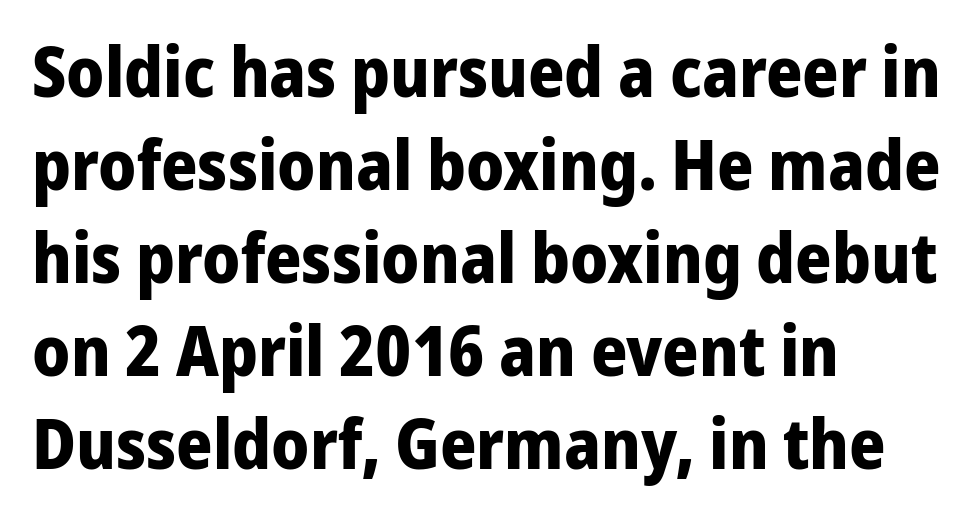
Q: Is the text bold? A: Yes.
Q: Is the text italic (slanted)? A: No, it is upright.
Q: Is the typeface a serif or a sans-serif typeface? A: Sans-serif.
Q: Is the text underlined? A: No.
Q: How is the paragraph aligned? A: Left-aligned.
Q: Is the spacing between letters normal or unusually wide? A: Normal.
Q: Is the spacing between lines tight, normal or loose? A: Normal.
Q: Width (condensed, normal, or wide)? A: Normal.
Q: Stroke contrast? A: Low.
Q: x-height? A: Medium.
Q: Monospaced? A: No.
